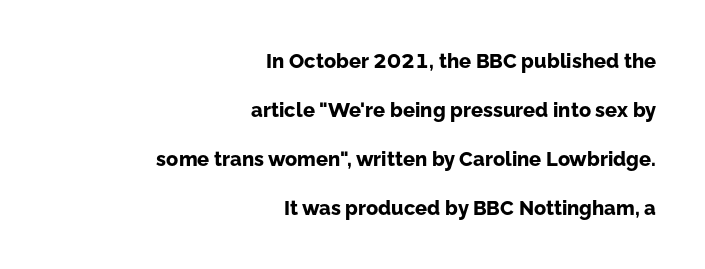
No extra tracking has been applied to these lines. Where is the straight margin? On the right. The glyphs are unaccompanied by any horizontal stroke below them. Whoever set this chose breathing room over compactness in the vertical rhythm. How heavy is the stroke? Heavy — this is a bold. When letters stand straight like this, we call the style roman or upright.
